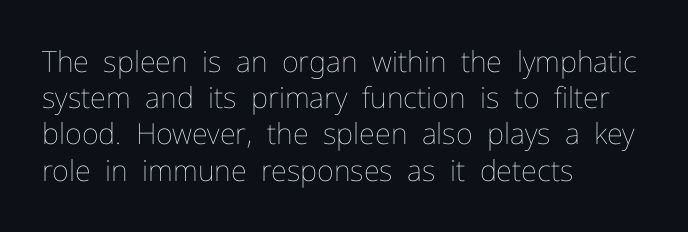
The image shows 29 px thin type, upright; set left-aligned, normal line spacing (1.25x), normal letter spacing, not underlined; low stroke contrast and a medium x-height.
